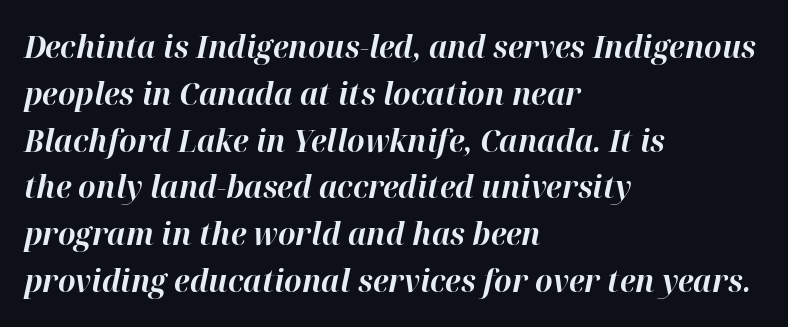
{"italic": "yes", "lean": "right", "slant_degrees": 12, "bold": "yes", "weight": "bold", "width": "normal", "stroke_contrast": "high", "x_height": "medium", "monospaced": "no", "underline": "no", "align": "left", "line_spacing": "normal", "line_spacing_ratio": 1.51, "letter_spacing": "normal", "letter_spacing_em": 0.0, "glyph_px": 31}
